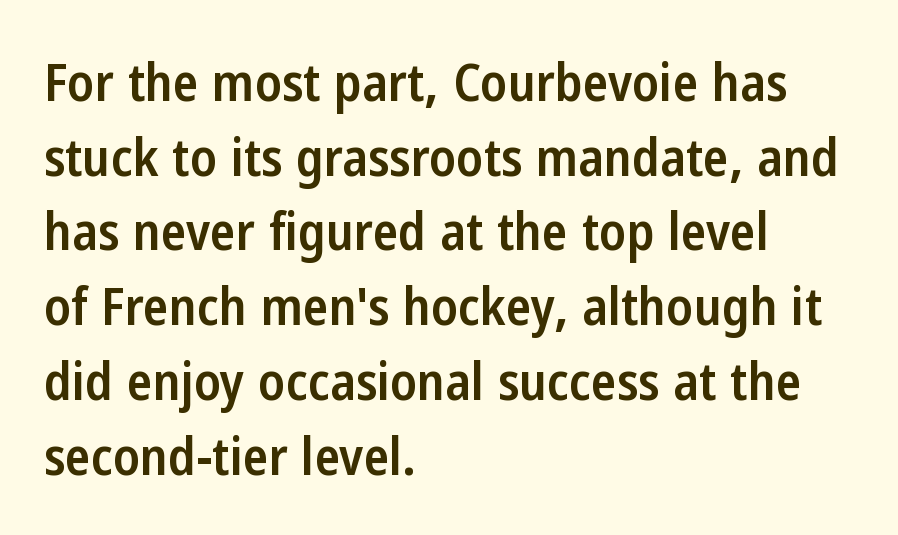
Q: Is the text bold? A: Semi-bold.
Q: Is the text italic (slanted)? A: No, it is upright.
Q: Is the typeface a serif or a sans-serif typeface? A: Sans-serif.
Q: Is the text underlined? A: No.
Q: How is the paragraph aligned? A: Left-aligned.
Q: Is the spacing between letters normal or unusually wide? A: Normal.
Q: Is the spacing between lines tight, normal or loose? A: Normal.
Q: Width (condensed, normal, or wide)? A: Condensed.
Q: Stroke contrast? A: Low.
Q: x-height? A: Medium.
Q: Monospaced? A: No.
